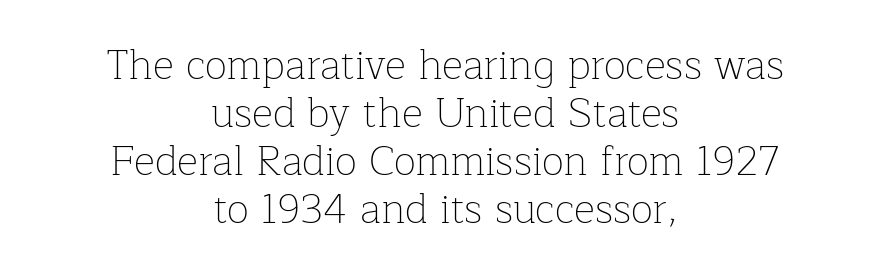
{"serif": "yes", "italic": "no", "bold": "no", "weight": "thin", "width": "normal", "stroke_contrast": "low", "x_height": "medium", "monospaced": "no", "underline": "no", "align": "center", "line_spacing_ratio": 1.17, "letter_spacing": "normal", "letter_spacing_em": 0.0, "glyph_px": 41}
